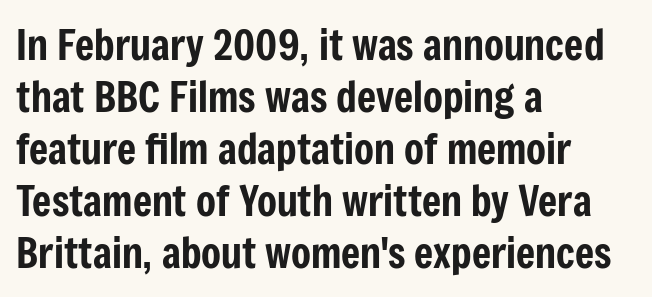
Quick note: not italic, upright. Does the leading feel generous? No, just average. The typesetter chose a ragged-right arrangement here. The line texture is even and compact thanks to regular tracking. Look at the bottom of the vertical strokes: they stop flat, with no serifs.
